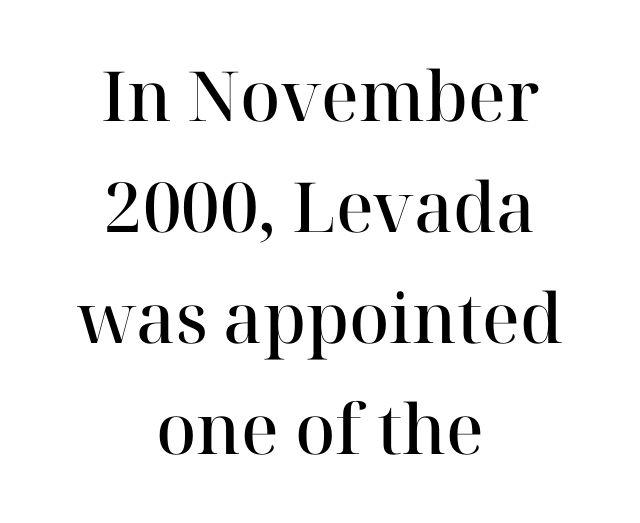
Spacing between characters is what you'd get straight out of the box. Line starts and ends both wander, symmetrically. A bit beefed up — I'd call it semibold rather than bold. You can tell it's not italic because the verticals are truly vertical. You can tell from the footed stems that serif type was used.
